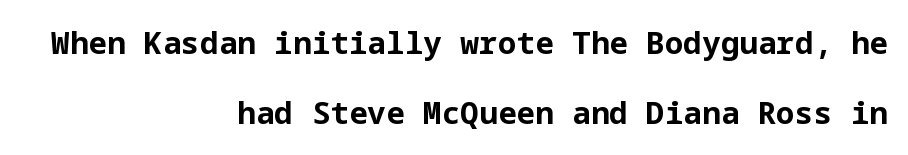
Casual observation: everything's shoved over to the right. These lines stand farther apart than default settings would place them. Does the lettering tilt? It doesn't — this is upright. Examine the stroke ends and you'll find no serifs.
